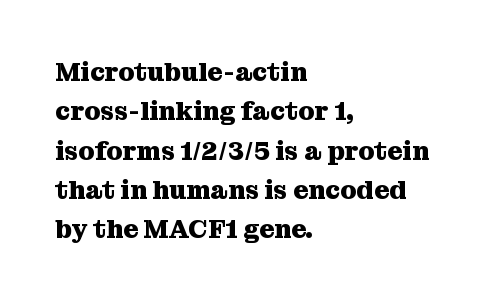
The image shows 26 px bold type, upright; set left-aligned, normal line spacing (1.51x), normal letter spacing, not underlined.
